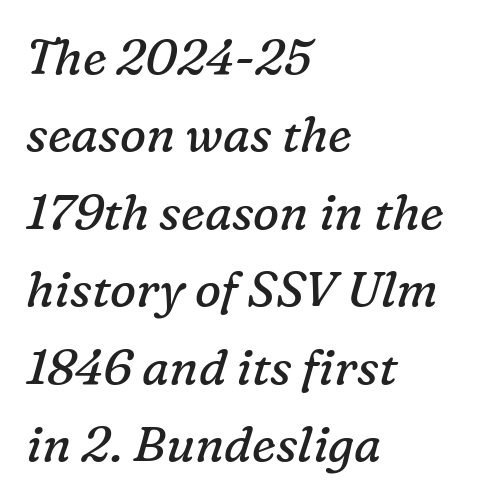
Q: Is the text bold? A: No.
Q: Is the text italic (slanted)? A: Yes, it leans right by about 16 degrees.
Q: Is the typeface a serif or a sans-serif typeface? A: Serif.
Q: Is the text underlined? A: No.
Q: How is the paragraph aligned? A: Left-aligned.
Q: Is the spacing between letters normal or unusually wide? A: Normal.
Q: Is the spacing between lines tight, normal or loose? A: Normal.
Q: Width (condensed, normal, or wide)? A: Normal.
Q: Stroke contrast? A: Low.
Q: x-height? A: Medium.
Q: Monospaced? A: No.
